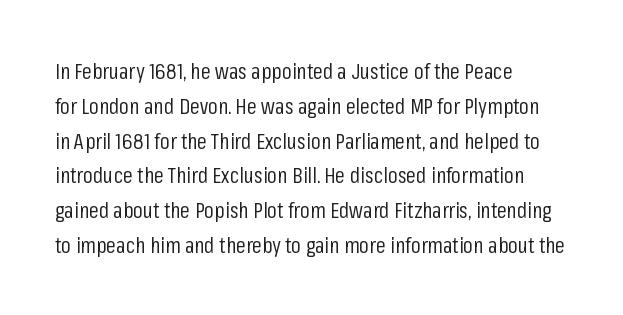
Q: Is the text bold? A: No.
Q: Is the text italic (slanted)? A: No, it is upright.
Q: Is the text underlined? A: No.
Q: How is the paragraph aligned? A: Left-aligned.
Q: Is the spacing between letters normal or unusually wide? A: Normal.
Q: Is the spacing between lines tight, normal or loose? A: Normal.
